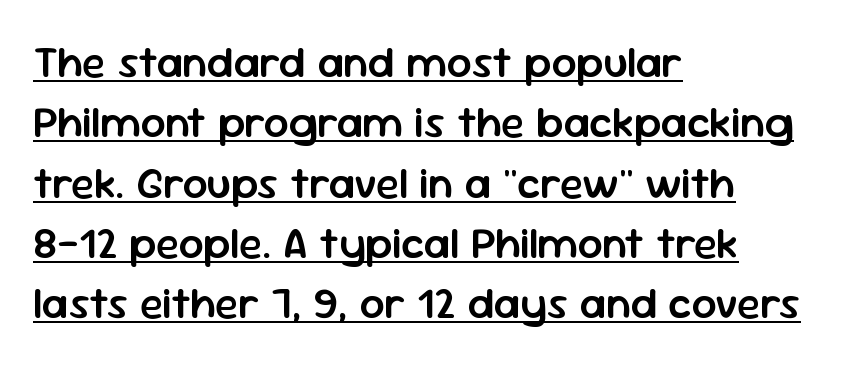
Q: Is the text bold? A: Semi-bold.
Q: Is the text italic (slanted)? A: No, it is upright.
Q: Is the typeface a serif or a sans-serif typeface? A: Sans-serif.
Q: Is the text underlined? A: Yes.
Q: How is the paragraph aligned? A: Left-aligned.
Q: Is the spacing between letters normal or unusually wide? A: Normal.
Q: Is the spacing between lines tight, normal or loose? A: Normal.
Q: Width (condensed, normal, or wide)? A: Normal.
Q: Stroke contrast? A: Low.
Q: x-height? A: Medium.
Q: Monospaced? A: No.
